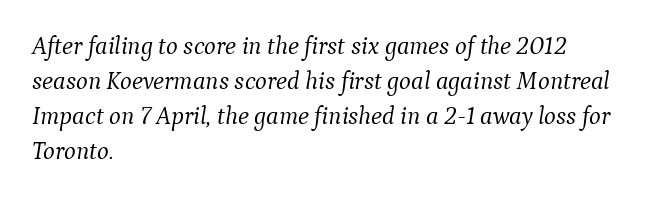
Q: Is the text bold? A: No.
Q: Is the text italic (slanted)? A: Yes, it leans right by about 9 degrees.
Q: Is the text underlined? A: No.
Q: How is the paragraph aligned? A: Left-aligned.
Q: Is the spacing between letters normal or unusually wide? A: Normal.
Q: Is the spacing between lines tight, normal or loose? A: Normal.
